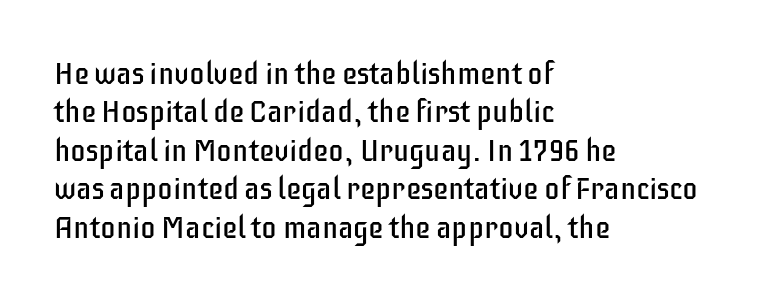
{"serif": "no", "italic": "no", "bold": "no", "weight": "regular", "width": "condensed", "stroke_contrast": "low", "x_height": "large", "monospaced": "no", "underline": "no", "align": "left", "line_spacing_ratio": 1.24, "letter_spacing": "normal", "letter_spacing_em": 0.0, "glyph_px": 31}
